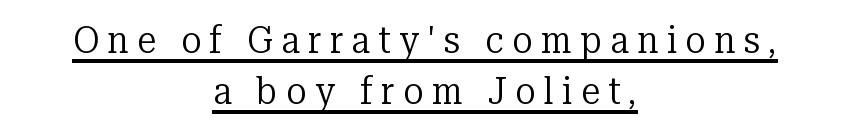
{"serif": "yes", "italic": "no", "bold": "no", "weight": "regular", "width": "normal", "stroke_contrast": "low", "x_height": "medium", "monospaced": "no", "underline": "yes", "align": "center", "line_spacing": "normal", "line_spacing_ratio": 1.33, "letter_spacing": "wide", "letter_spacing_em": 0.22, "glyph_px": 38}
